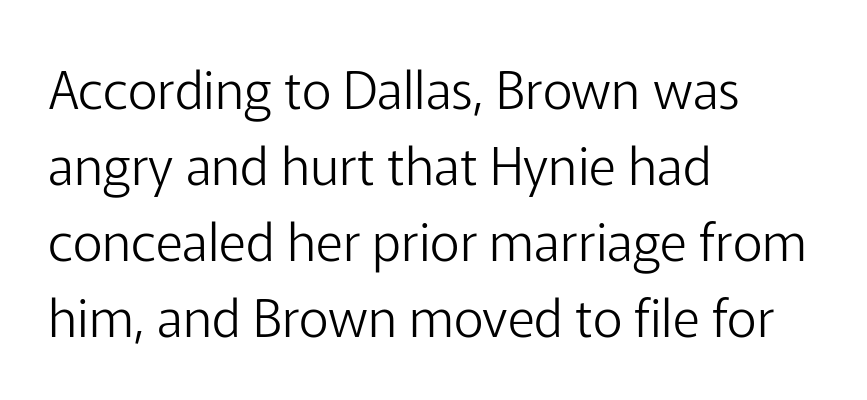
The image shows 52 px light sans-serif type, upright; set left-aligned, normal line spacing (1.46x), normal letter spacing, not underlined; low stroke contrast and a medium x-height.
